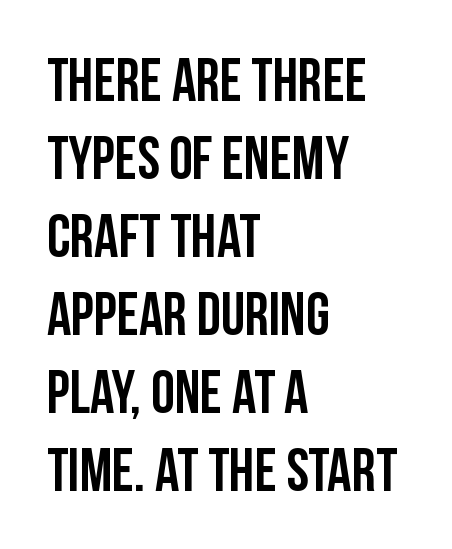
{"serif": "no", "italic": "no", "width": "condensed", "stroke_contrast": "low", "x_height": "large", "monospaced": "no", "underline": "no", "align": "left", "line_spacing": "normal", "line_spacing_ratio": 1.3, "letter_spacing": "normal", "letter_spacing_em": 0.0, "glyph_px": 60}
